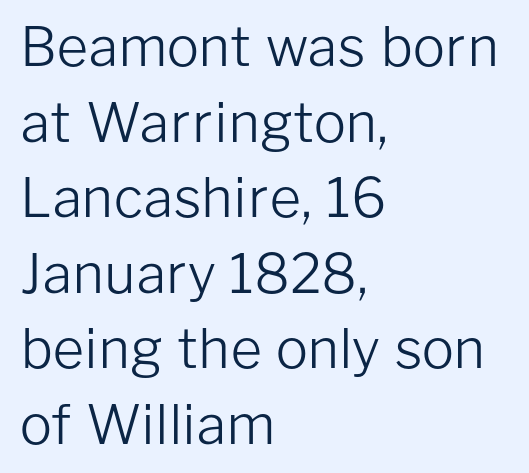
The image shows 54 px light sans-serif type, upright; set left-aligned, normal line spacing (1.4x), normal letter spacing, not underlined; low stroke contrast and a medium x-height.
